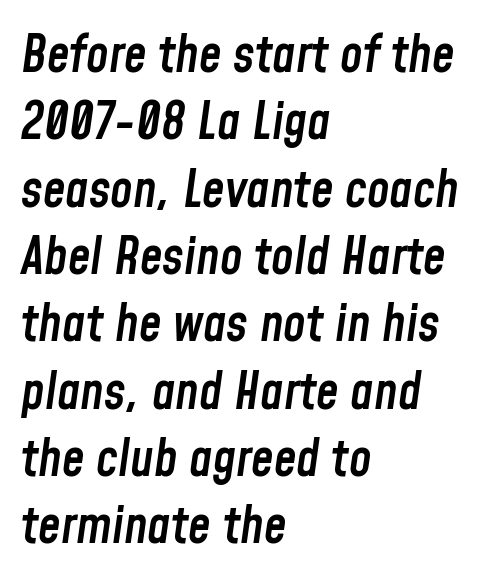
Spacing verdict: proportional, widths tailored to each character. Horizontal alignment here is leftward, the default for most running prose. Does the lettering tilt? It does — this is italic. Caption: semibold face, moderately heavy strokes. The specimen omits any rule beneath the text block's lines. The rows are spaced the way most documents space them.
